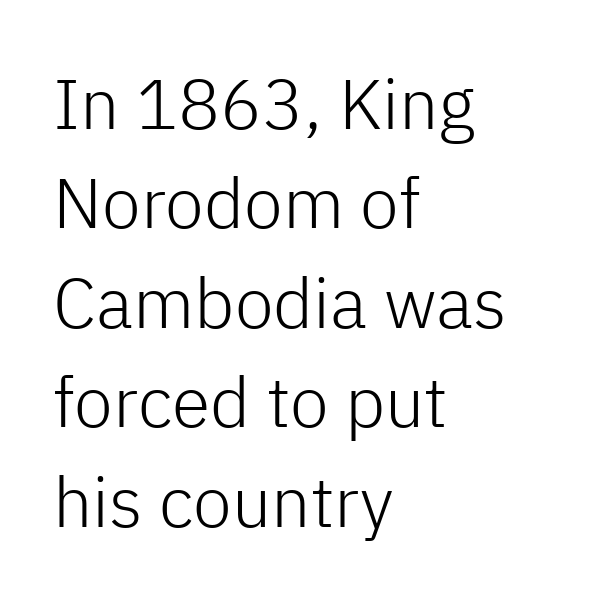
The image shows 70 px light sans-serif type, upright; set left-aligned, normal line spacing (1.42x), normal letter spacing, not underlined; low stroke contrast and a medium x-height.
